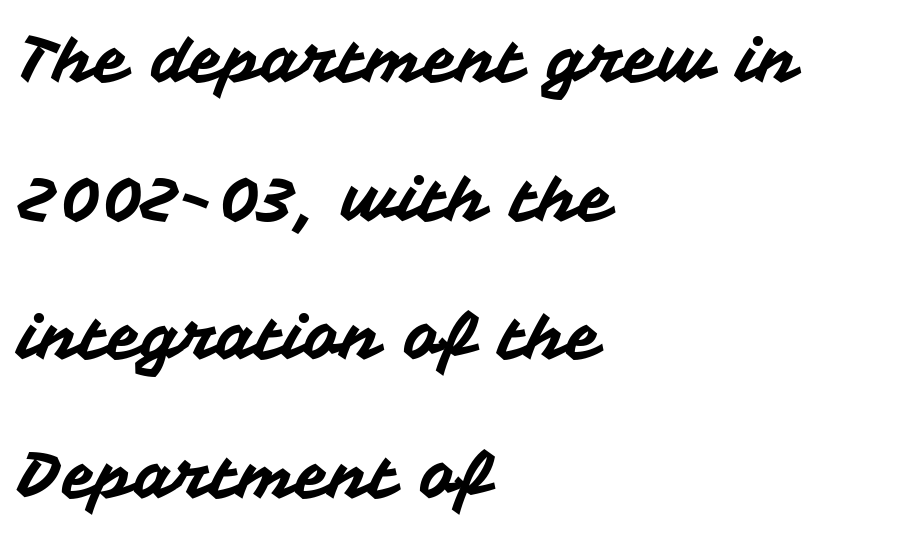
The image shows 63 px sans-serif type; set left-aligned, loose line spacing (2.2x), normal letter spacing, not underlined; medium stroke contrast and a medium x-height.
